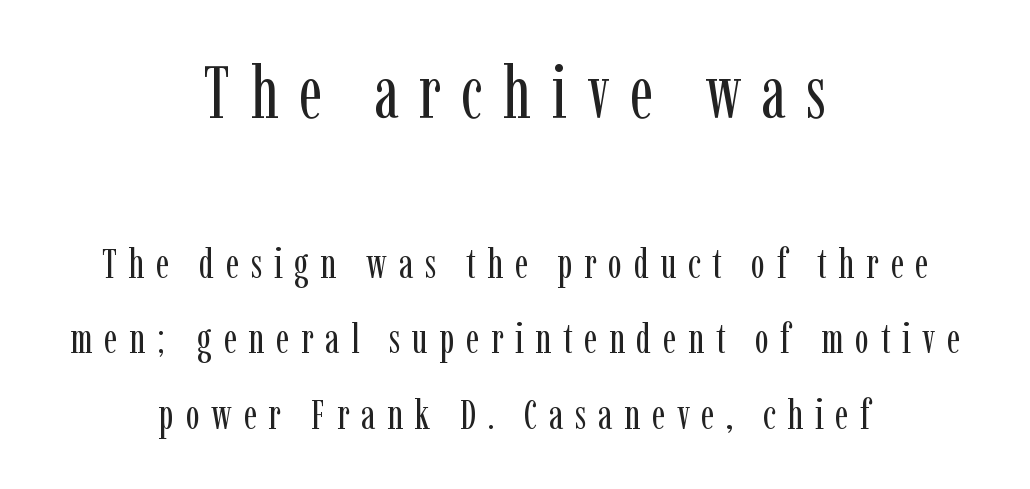
No italicization has been applied; the sample stays upright. Heaviness? Minimal to ordinary, like unemphasized prose. These lines are rendered in a variable-pitch font. To sum up the face: it has serifs. Character size in the leading block exceeds that of the trailing block.
